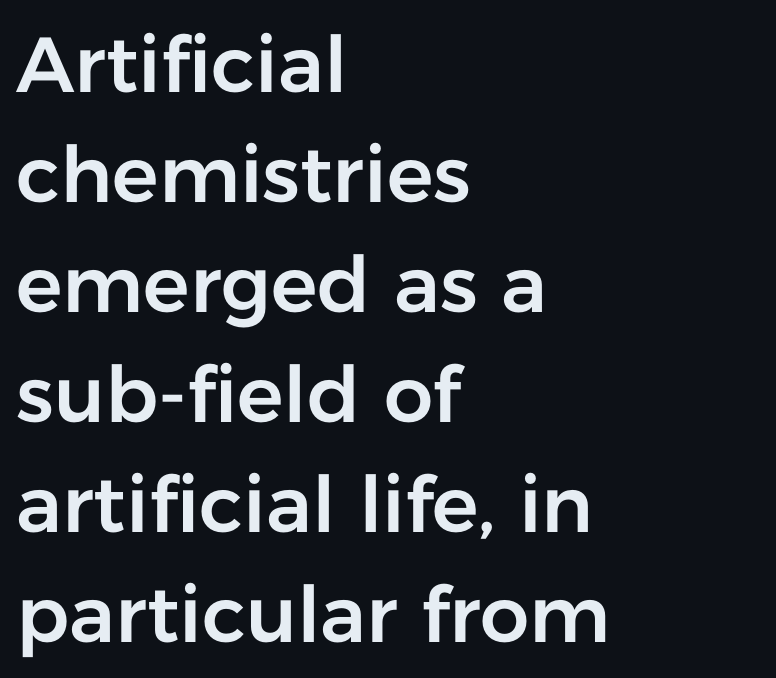
{"serif": "no", "italic": "no", "width": "normal", "stroke_contrast": "low", "x_height": "medium", "monospaced": "no", "underline": "no", "align": "left", "line_spacing": "normal", "line_spacing_ratio": 1.41, "letter_spacing": "normal", "letter_spacing_em": 0.0, "glyph_px": 78}
